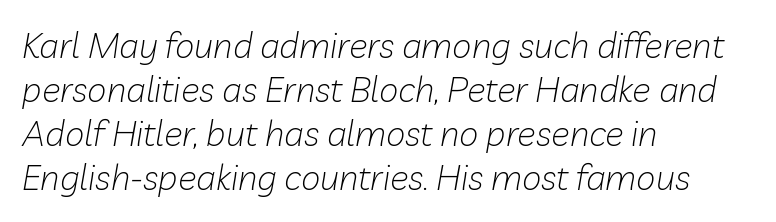
{"italic": "yes", "lean": "right", "slant_degrees": 10, "bold": "no", "weight": "light", "width": "normal", "stroke_contrast": "low", "x_height": "medium", "monospaced": "no", "underline": "no", "align": "left", "line_spacing": "normal", "line_spacing_ratio": 1.26, "letter_spacing": "normal", "letter_spacing_em": 0.0, "glyph_px": 35}
